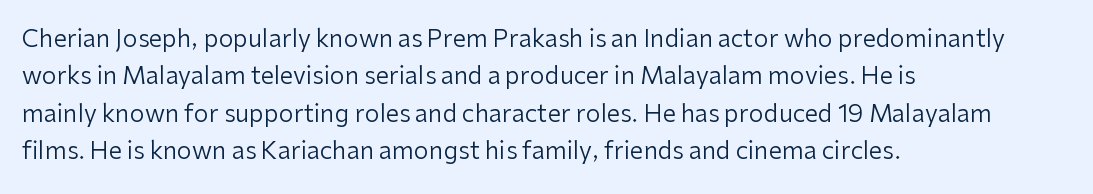
Evenly set lines give the paragraph a standard silhouette. Here the glyphs are tracked normally, forming tight word shapes. Rule under the text: the space is simply empty. Italic? Not at all — the glyphs are vertical. These glyphs show unthickened strokes, regular width or finer.
